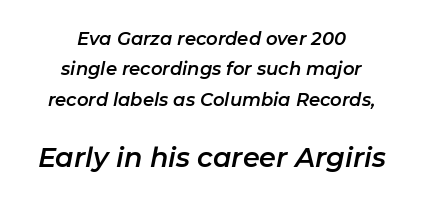
{"italic": "yes", "lean": "right", "slant_degrees": 11, "underline": "no", "align": "center", "line_spacing": "normal", "line_spacing_ratio": 1.69, "letter_spacing": "normal", "letter_spacing_em": 0.0, "larger_block": "second", "size_ratio": 1.5, "glyph_px": 27}
